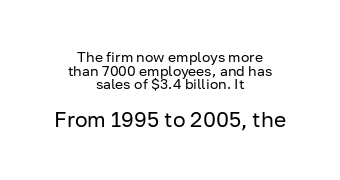
{"italic": "no", "bold": "no", "underline": "no", "align": "center", "line_spacing": "tight", "line_spacing_ratio": 0.98, "letter_spacing": "normal", "letter_spacing_em": 0.0, "larger_block": "second", "size_ratio": 1.5, "glyph_px": 21}
